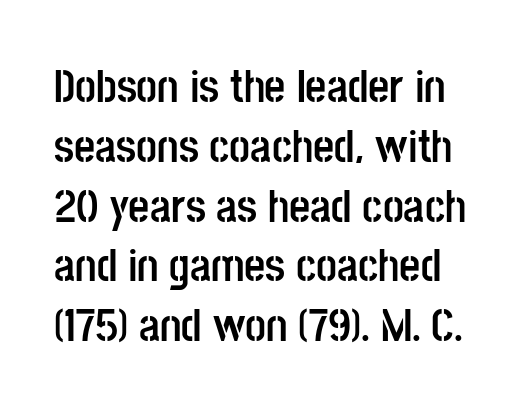
You could not count columns in this text — the font is proportionally spaced. A sans-serif font was chosen for this passage. Each word holds together tightly as a unit, with standard inter-letter gaps. Summary of weight: heavy, a full bold. Just letters on the line, the space beneath them empty.
